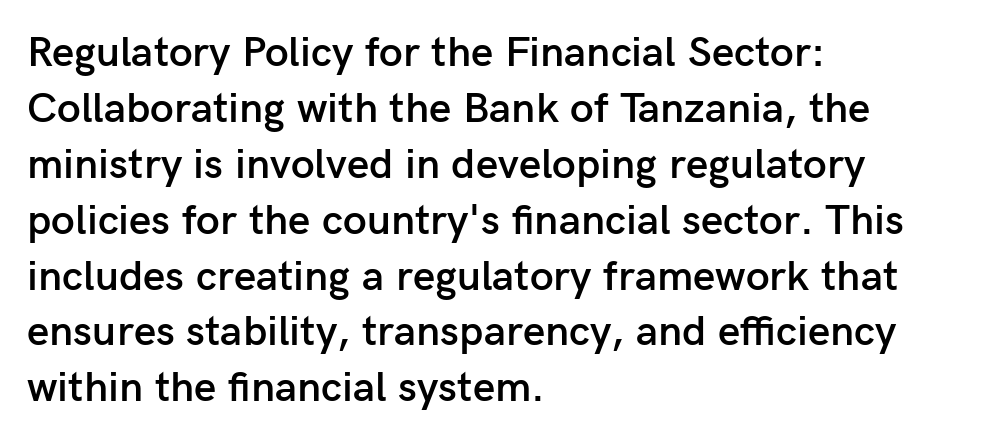
Teacher's note: observe the even left margin — that is flush-left alignment. Anything drawn beneath the words? Only blank space. A sans-serif font was chosen for this passage. Does the leading feel generous? No, just average.
